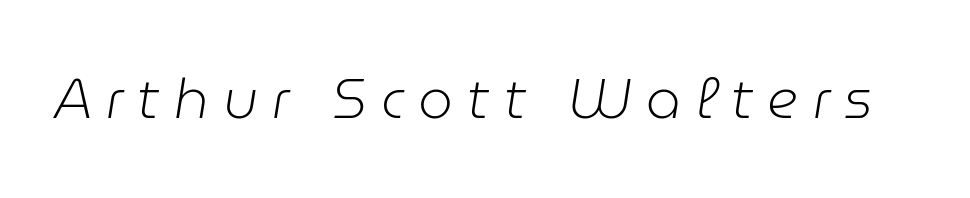
The image shows 55 px light type, italic (leaning right); set unusually wide letter spacing (+0.26 em), not underlined; low stroke contrast and a medium x-height.
